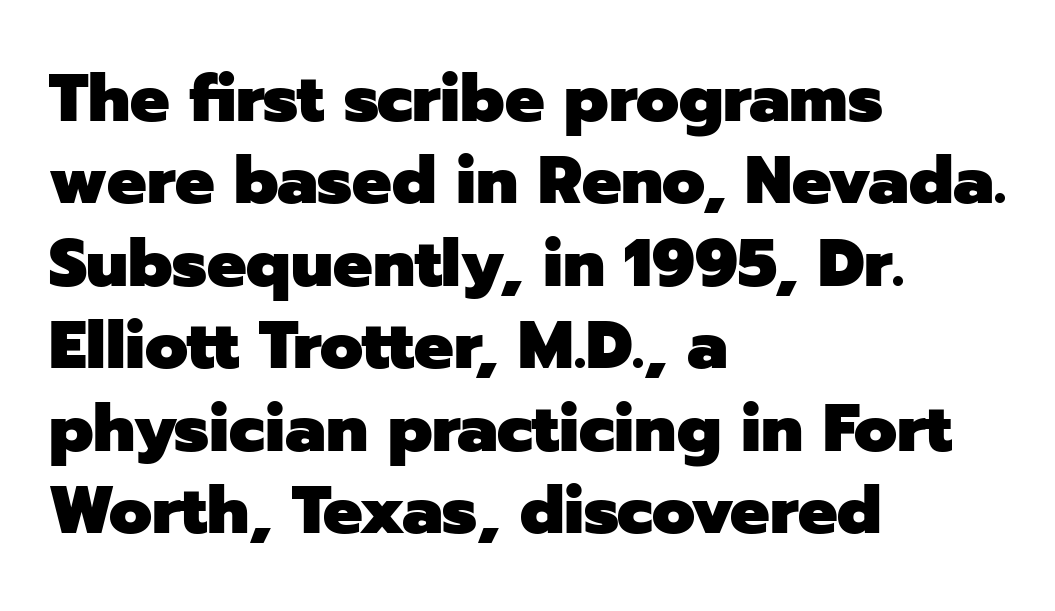
{"serif": "no", "italic": "no", "bold": "yes", "weight": "heavy", "width": "normal", "stroke_contrast": "low", "x_height": "medium", "monospaced": "no", "underline": "no", "align": "left", "line_spacing": "normal", "line_spacing_ratio": 1.25, "letter_spacing": "normal", "letter_spacing_em": 0.0, "glyph_px": 66}
